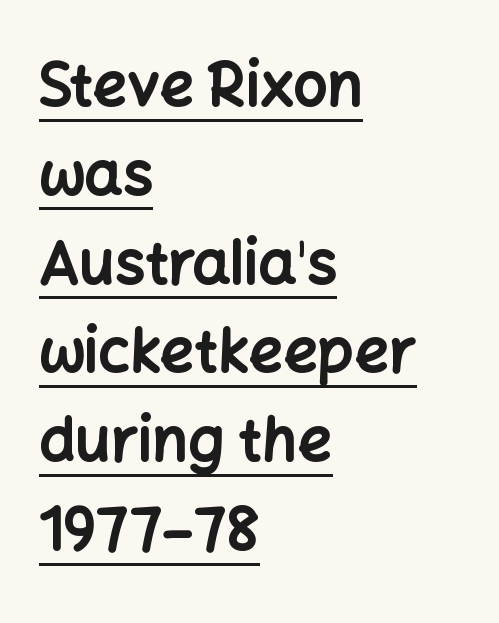
{"serif": "no", "italic": "no", "bold": "yes", "weight": "bold", "width": "normal", "stroke_contrast": "low", "x_height": "medium", "monospaced": "no", "underline": "yes", "align": "left", "line_spacing": "normal", "line_spacing_ratio": 1.48, "letter_spacing": "normal", "letter_spacing_em": 0.0, "glyph_px": 60}
